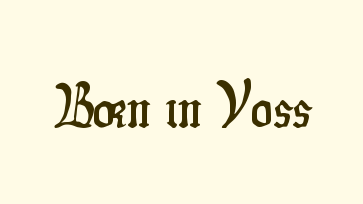
The face used here is proportionally spaced, like ordinary book or web type. The passage shown has conventional tracking throughout. Notice how the stems are strictly vertical — no italics here. Descenders are the only things crossing below the line.
